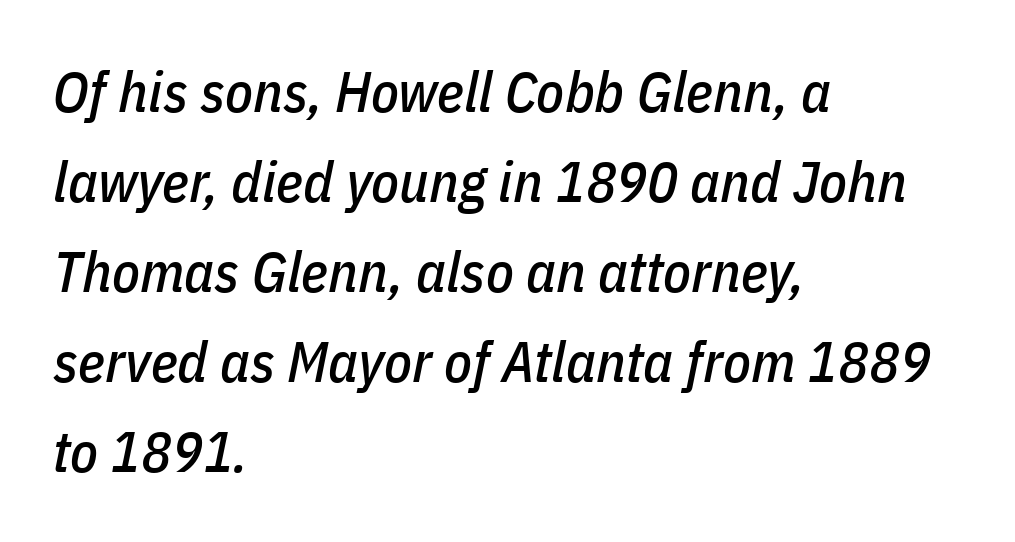
The image shows 57 px condensed type, italic (leaning right); set left-aligned, normal line spacing (1.58x), normal letter spacing, not underlined; low stroke contrast and a medium x-height.
